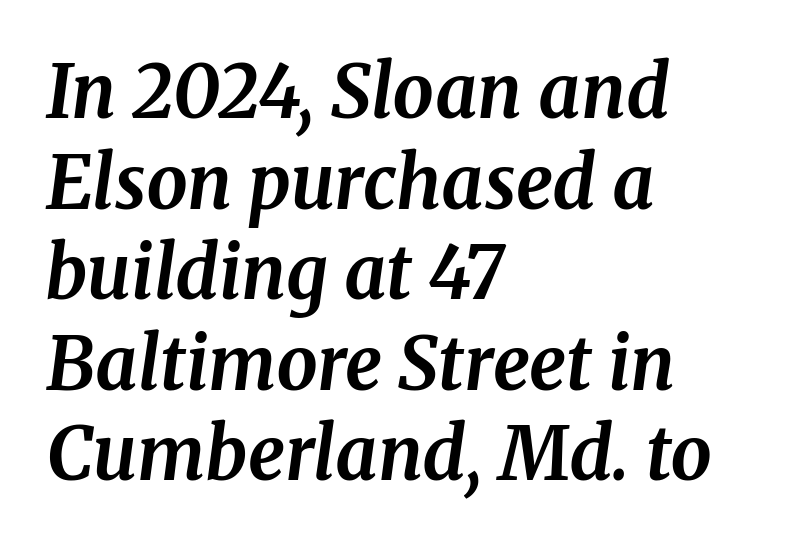
{"serif": "yes", "italic": "yes", "lean": "right", "slant_degrees": 8, "bold": "yes", "weight": "bold", "width": "normal", "stroke_contrast": "medium", "x_height": "medium", "monospaced": "no", "underline": "no", "align": "left", "line_spacing_ratio": 1.24, "letter_spacing": "normal", "letter_spacing_em": 0.0, "glyph_px": 73}
